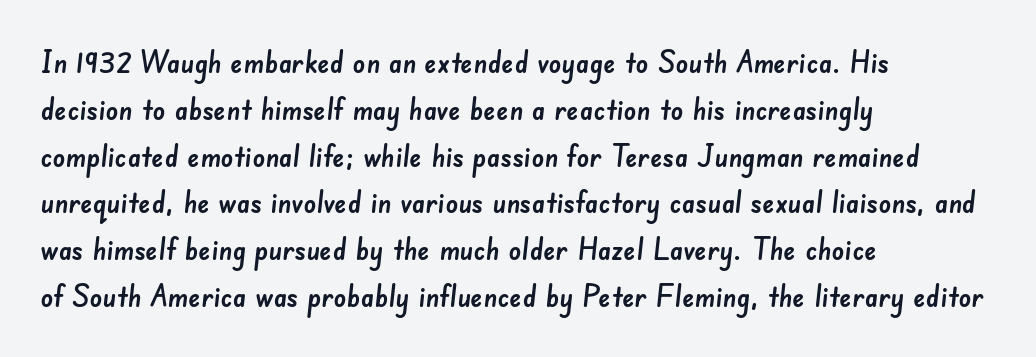
The image shows 31 px sans-serif type; set left-aligned, normal line spacing (1.51x), normal letter spacing, not underlined; low stroke contrast and a small x-height.
